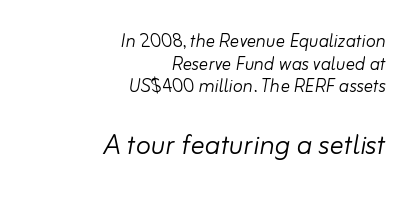
Q: Is the text bold? A: No.
Q: Is the text italic (slanted)? A: Yes, it leans right by about 10 degrees.
Q: Is the text underlined? A: No.
Q: How is the paragraph aligned? A: Right-aligned.
Q: Is the spacing between letters normal or unusually wide? A: Normal.
Q: Is the spacing between lines tight, normal or loose? A: Tight.
Q: Which block of text is set in a larger size, the first (top) or the second (bottom)? A: The second (bottom) one.
Q: Width (condensed, normal, or wide)? A: Normal.
Q: Stroke contrast? A: Low.
Q: x-height? A: Small.
Q: Monospaced? A: No.
